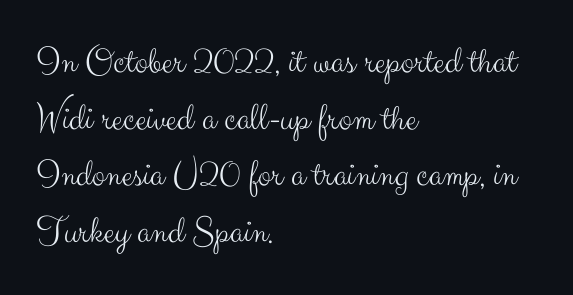
{"serif": "no", "bold": "no", "weight": "light", "width": "normal", "stroke_contrast": "medium", "x_height": "small", "monospaced": "no", "underline": "no", "align": "left", "line_spacing": "normal", "line_spacing_ratio": 1.45, "letter_spacing": "normal", "letter_spacing_em": 0.0, "glyph_px": 39}
